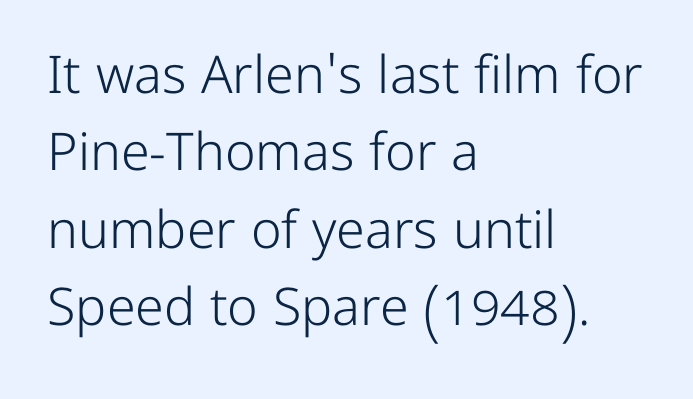
The image shows 52 px light sans-serif type, upright; set left-aligned, normal line spacing (1.49x), normal letter spacing, not underlined; low stroke contrast and a medium x-height.
